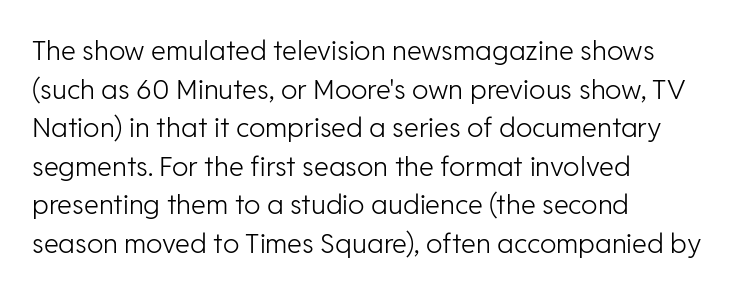
The image shows 27 px text type, upright; set left-aligned, normal line spacing (1.43x), normal letter spacing, not underlined.
